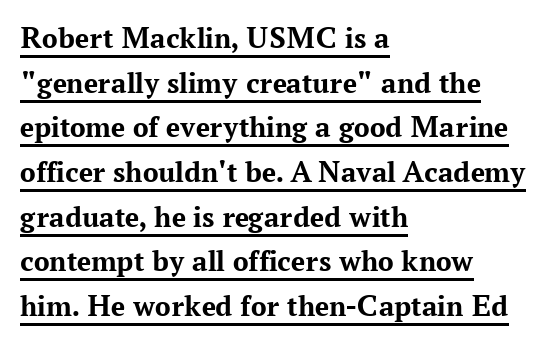
Caption: multi-line text, flush left, ragged right. The characters display serif detailing at their extremities. If you measured baseline to baseline, you'd find a middling distance. Weight: bold. Every stem runs plumb, perpendicular to the baseline.
